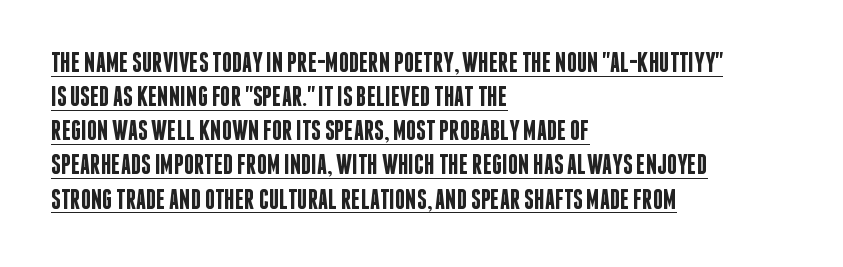
{"serif": "no", "italic": "no", "bold": "semi", "weight": "semibold", "width": "condensed", "stroke_contrast": "low", "x_height": "large", "monospaced": "no", "underline": "yes", "align": "left", "line_spacing_ratio": 1.22, "letter_spacing": "normal", "letter_spacing_em": 0.0, "glyph_px": 28}
